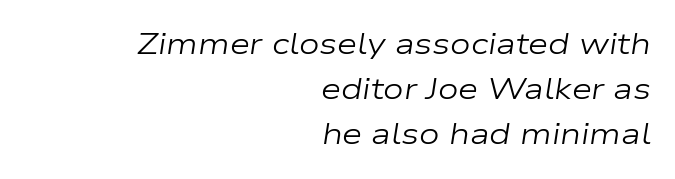
{"italic": "yes", "lean": "right", "slant_degrees": 9, "bold": "no", "weight": "regular", "width": "wide", "stroke_contrast": "low", "x_height": "medium", "monospaced": "no", "underline": "no", "align": "right", "line_spacing": "normal", "line_spacing_ratio": 1.55, "letter_spacing": "normal", "letter_spacing_em": 0.0, "glyph_px": 29}
